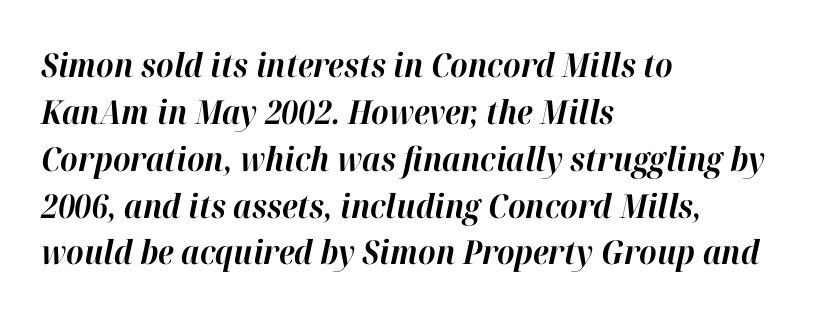
Baseline-to-baseline distance is the conventional proportion of letter height. You can tell it's italic because the verticals aren't actually vertical. Anything drawn beneath the words? Only blank space. Reading down the block, your eye returns to a fixed left position each line.
